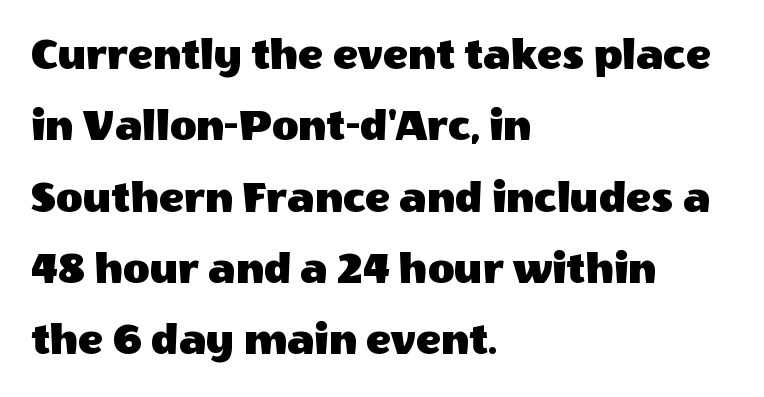
The image shows 46 px sans-serif type, upright; set left-aligned, normal line spacing (1.55x), normal letter spacing, not underlined; a large x-height.
